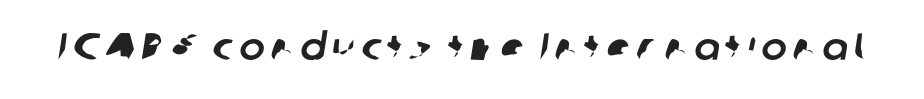
Q: Is the typeface a serif or a sans-serif typeface? A: Sans-serif.
Q: Is the text underlined? A: No.
Q: Width (condensed, normal, or wide)? A: Normal.
Q: Stroke contrast? A: Low.
Q: x-height? A: Medium.
Q: Monospaced? A: No.
